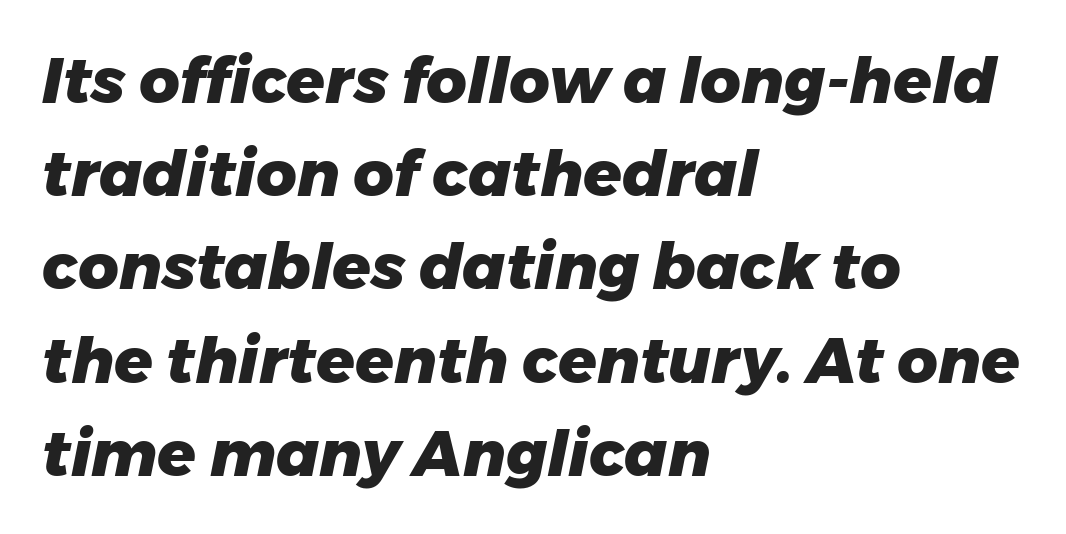
You can tell it's italic because the verticals aren't actually vertical. Tracking value appears to be zero — textbook default spacing. Successive baselines arrive at the customary interval. These lines are set flush left with a ragged right edge.
